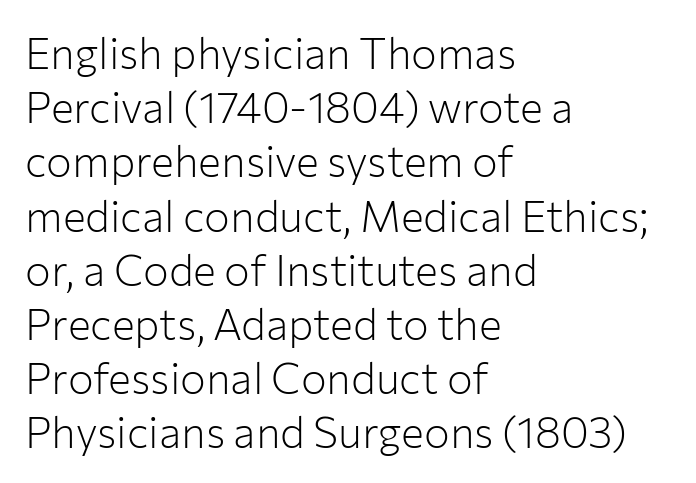
The specimen omits any rule beneath the text block's lines. The cut favours lightness, reaching ordinary text weight at its darkest. The lines sit at an ordinary, default distance from one another. It's the straight-up-and-down kind of type.
